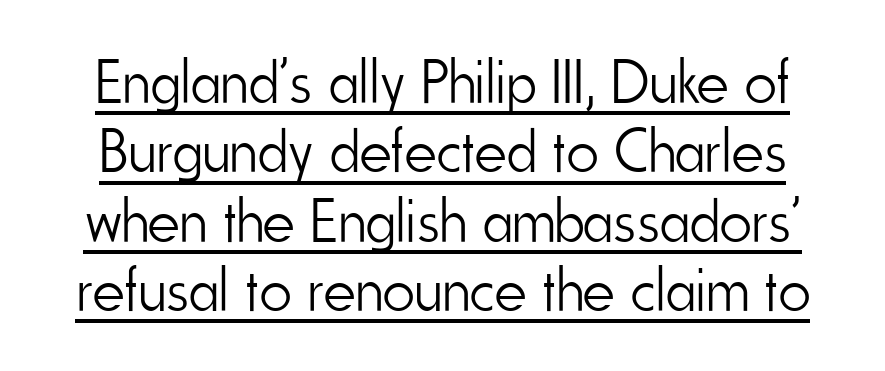
It's the straight-up-and-down kind of type. The rendering uses natural spacing where letterforms have individual widths. The rendering uses a small line-height, squeezing the rows. The letters carry no serifs — their stems end cleanly without finishing strokes. The letterforms sit shoulder to shoulder at normal distance.
